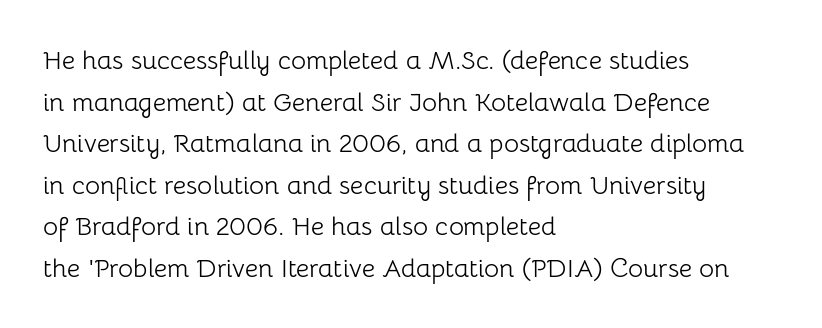
The image shows 26 px text type, upright; set left-aligned, normal line spacing (1.6x), normal letter spacing, not underlined.
